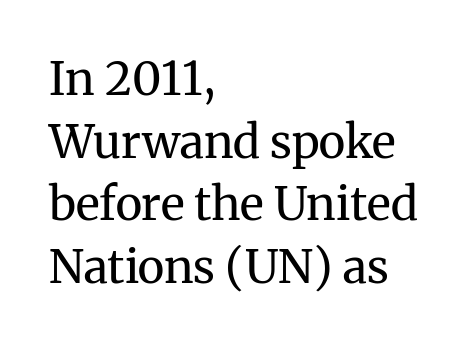
The image shows 46 px regular-weight serif type, upright; set left-aligned, normal line spacing (1.36x), normal letter spacing, not underlined; medium stroke contrast and a medium x-height.
